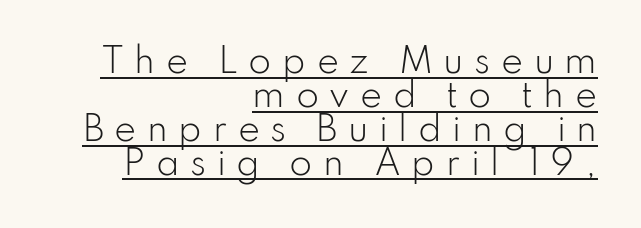
Is there an underline? Yes — a line sits under the letters. Letter spacing: wide. Compared with a typical body face, this is equally light or lighter still. Do the letters lean? They stand straight. The text was rendered using a sans face with plain stroke endings.
